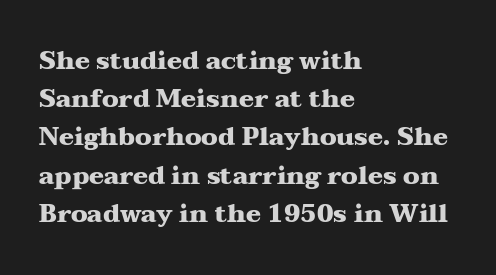
{"italic": "no", "bold": "yes", "underline": "no", "align": "left", "line_spacing": "normal", "line_spacing_ratio": 1.53, "letter_spacing": "normal", "letter_spacing_em": 0.0, "glyph_px": 25}
